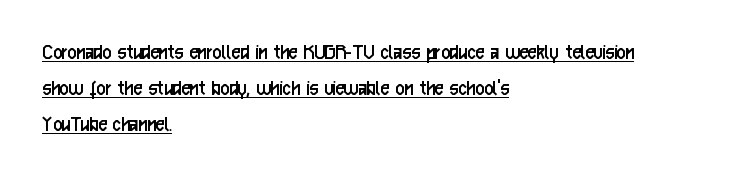
The space between consecutive lines is moderate. Typeset ragged right — the left edge is the straight one. It's the straight-up-and-down kind of type. There is no visible air inserted between adjacent glyphs.
